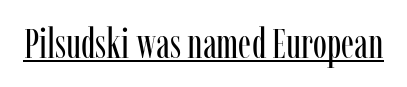
Does the type have serifs? Yes, each stem ends in a small foot. Honestly, the letter spacing is just normal — you wouldn't notice it. A typesetter would mark this as roman, not italic. The letterforms sit at book weight or below. The passage shown is typed in a proportional face where columns would drift.
